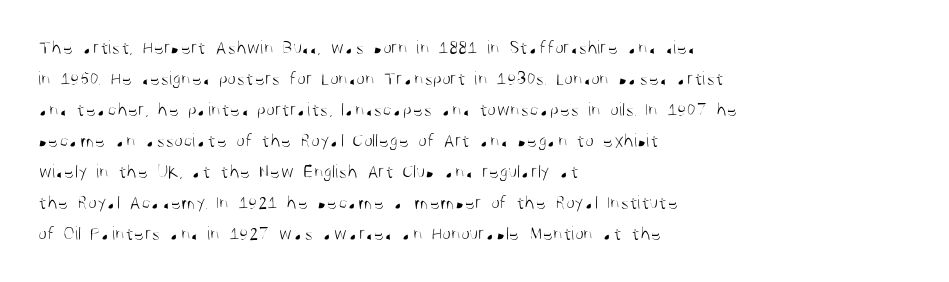
{"italic": "no", "bold": "no", "underline": "no", "align": "left", "line_spacing": "normal", "line_spacing_ratio": 1.55, "letter_spacing": "normal", "letter_spacing_em": 0.0, "glyph_px": 20}
